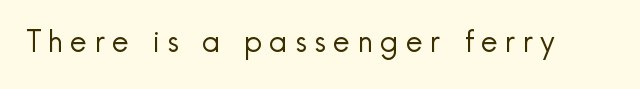
The image shows 30 px regular-weight sans-serif type, upright; set unusually wide letter spacing (+0.25 em), not underlined; a small x-height.
